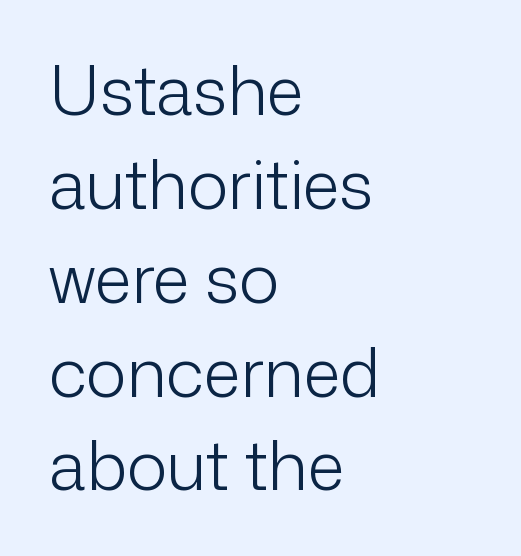
{"serif": "no", "italic": "no", "bold": "no", "weight": "light", "width": "normal", "stroke_contrast": "low", "x_height": "medium", "monospaced": "no", "underline": "no", "align": "left", "line_spacing": "normal", "line_spacing_ratio": 1.38, "letter_spacing": "normal", "letter_spacing_em": 0.0, "glyph_px": 68}
